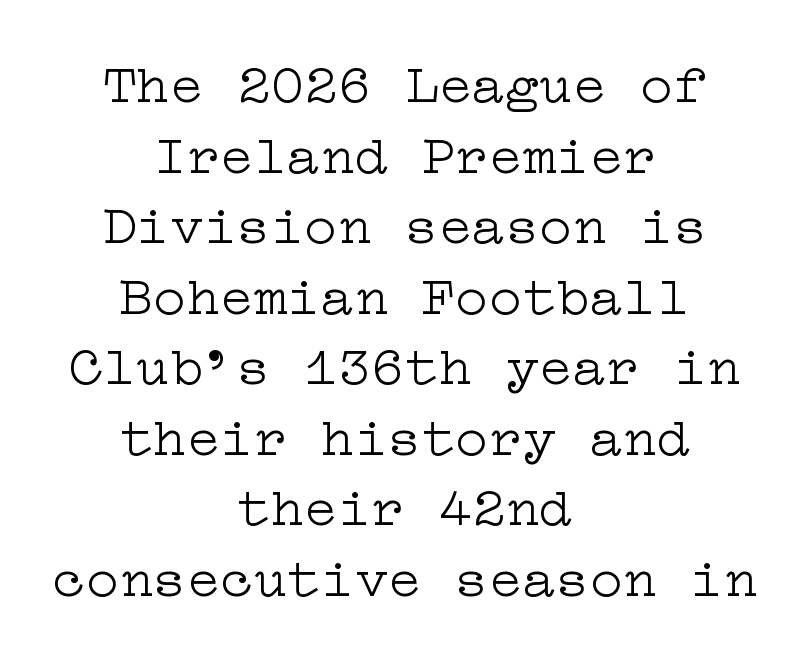
{"serif": "yes", "italic": "no", "bold": "no", "weight": "light", "width": "wide", "stroke_contrast": "low", "x_height": "medium", "underline": "no", "align": "center", "line_spacing": "normal", "line_spacing_ratio": 1.26, "letter_spacing": "normal", "letter_spacing_em": 0.0, "glyph_px": 56}
